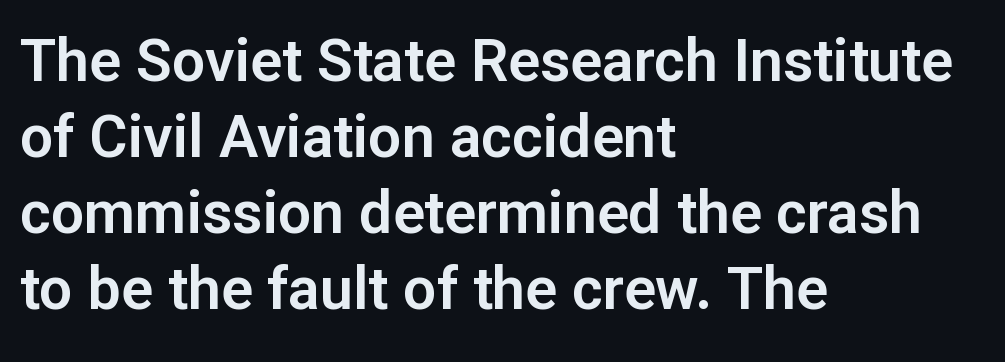
The image shows 59 px sans-serif type, upright; set left-aligned, normal line spacing (1.29x), normal letter spacing, not underlined; low stroke contrast and a medium x-height.
